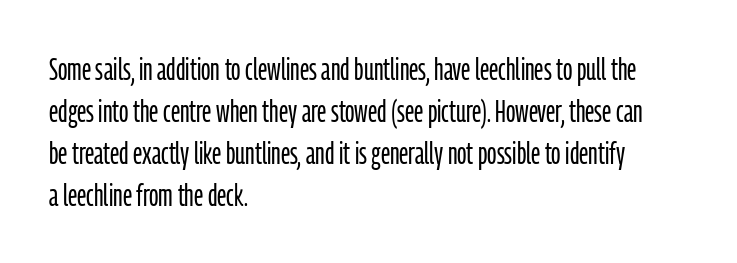
Q: Is the text bold? A: No.
Q: Is the text italic (slanted)? A: No, it is upright.
Q: Is the typeface a serif or a sans-serif typeface? A: Sans-serif.
Q: Is the text underlined? A: No.
Q: How is the paragraph aligned? A: Left-aligned.
Q: Is the spacing between letters normal or unusually wide? A: Normal.
Q: Is the spacing between lines tight, normal or loose? A: Normal.
Q: Width (condensed, normal, or wide)? A: Condensed.
Q: Stroke contrast? A: Low.
Q: x-height? A: Medium.
Q: Monospaced? A: No.
